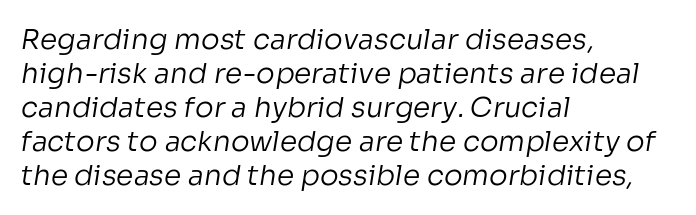
The image shows 28 px regular-weight sans-serif type; set left-aligned, line spacing 1.21x, normal letter spacing, not underlined; low stroke contrast and a medium x-height.
